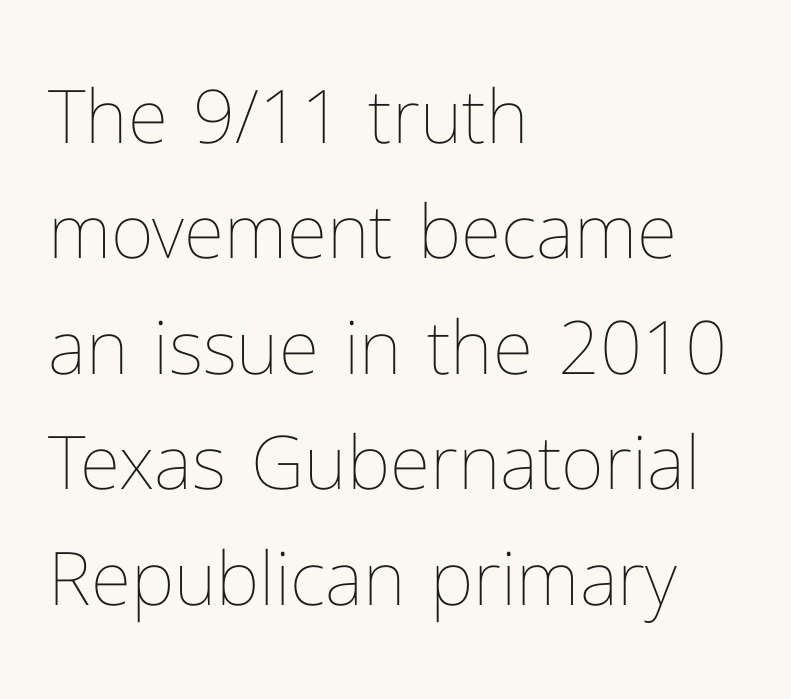
{"italic": "no", "bold": "no", "weight": "thin", "width": "normal", "stroke_contrast": "low", "x_height": "medium", "monospaced": "no", "underline": "no", "align": "left", "line_spacing": "normal", "line_spacing_ratio": 1.56, "letter_spacing": "normal", "letter_spacing_em": 0.0, "glyph_px": 74}
